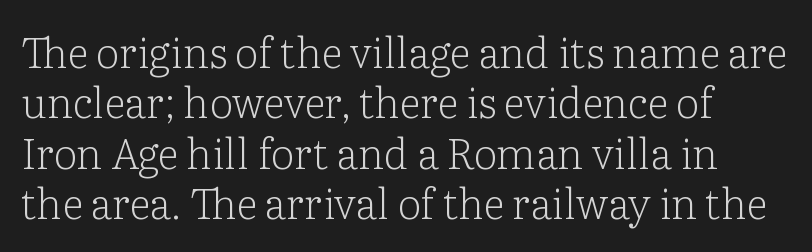
{"serif": "yes", "italic": "no", "bold": "no", "weight": "light", "width": "normal", "stroke_contrast": "low", "x_height": "medium", "monospaced": "no", "underline": "no", "align": "left", "line_spacing_ratio": 1.2, "letter_spacing": "normal", "letter_spacing_em": 0.0, "glyph_px": 42}
